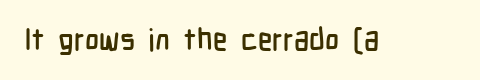
{"serif": "no", "italic": "no", "width": "condensed", "stroke_contrast": "low", "x_height": "medium", "monospaced": "no", "underline": "no", "letter_spacing": "normal", "letter_spacing_em": 0.0, "glyph_px": 30}
